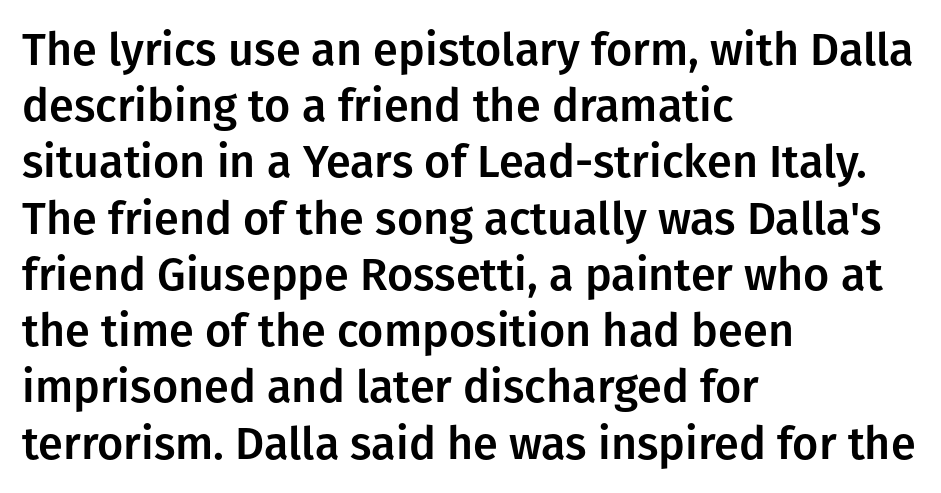
The image shows 45 px sans-serif type, upright; set left-aligned, normal line spacing (1.25x), normal letter spacing, not underlined; low stroke contrast and a medium x-height.
